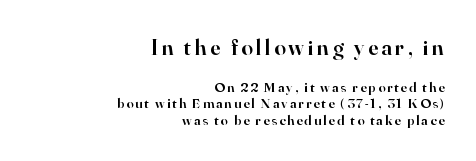
Check the space under the baseline: it is left empty. The rag falls on the left side of this text block. The typography opts for an upright posture over an oblique one. The passage shown begins with its larger block and ends with its smaller one.
